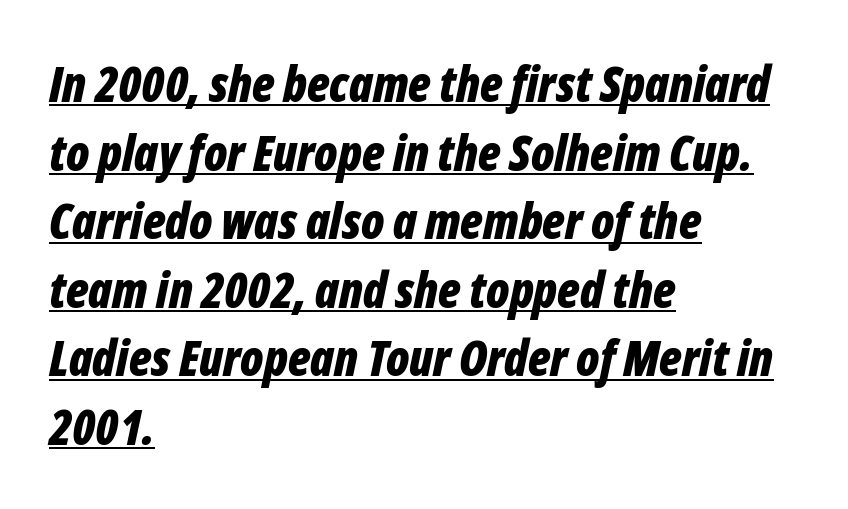
Q: Is the text bold? A: Yes.
Q: Is the text italic (slanted)? A: Yes, it leans right by about 12 degrees.
Q: Is the text underlined? A: Yes.
Q: How is the paragraph aligned? A: Left-aligned.
Q: Is the spacing between letters normal or unusually wide? A: Normal.
Q: Is the spacing between lines tight, normal or loose? A: Normal.
Q: Width (condensed, normal, or wide)? A: Condensed.
Q: Stroke contrast? A: Low.
Q: x-height? A: Medium.
Q: Monospaced? A: No.
